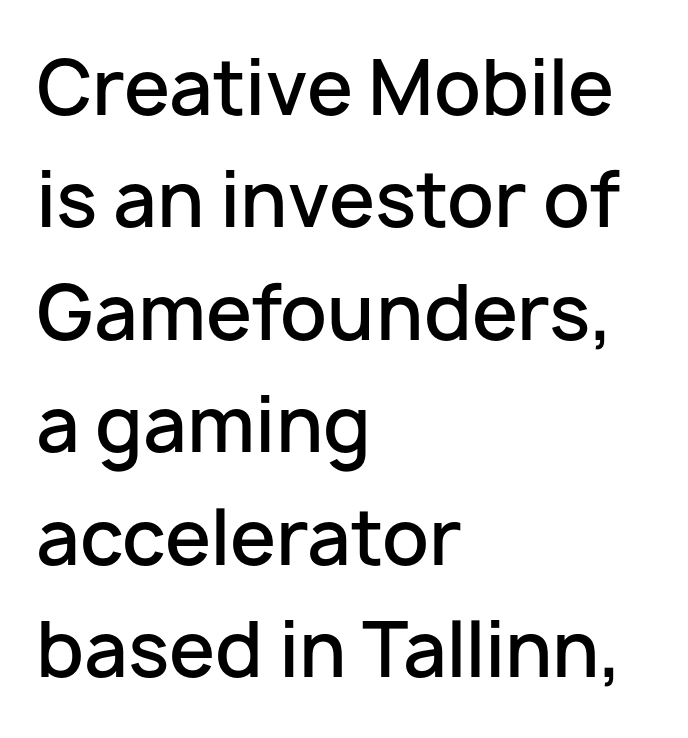
The image shows 74 px semibold sans-serif type, upright; set left-aligned, normal line spacing (1.52x), normal letter spacing, not underlined; low stroke contrast and a medium x-height.
